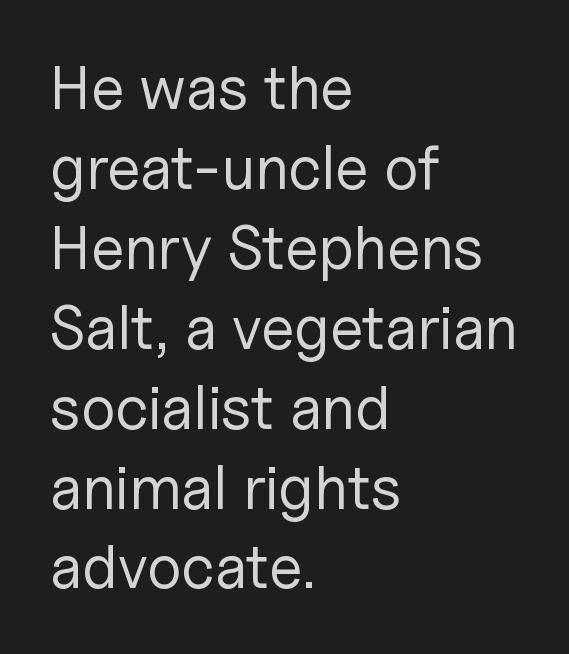
The image shows 61 px regular-weight sans-serif type, upright; set left-aligned, normal line spacing (1.31x), normal letter spacing, not underlined; low stroke contrast and a medium x-height.
